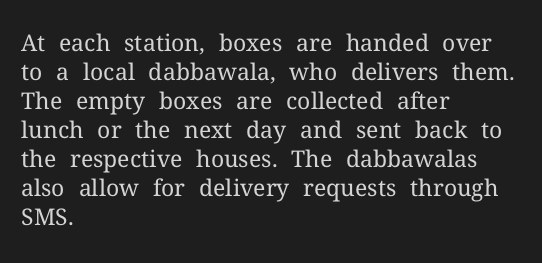
Q: Is the text bold? A: No.
Q: Is the text italic (slanted)? A: No, it is upright.
Q: Is the text underlined? A: No.
Q: How is the paragraph aligned? A: Left-aligned.
Q: Is the spacing between letters normal or unusually wide? A: Normal.
Q: Is the spacing between lines tight, normal or loose? A: Normal.
